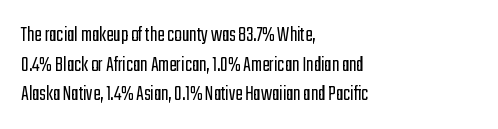
Unmarked baselines from the first word to the last. The designer left line spacing at the default. The rendering anchors every line to the left-hand side. The gaps between neighbouring characters are ordinary and unremarkable. The type sits square on the baseline with zero lean.
